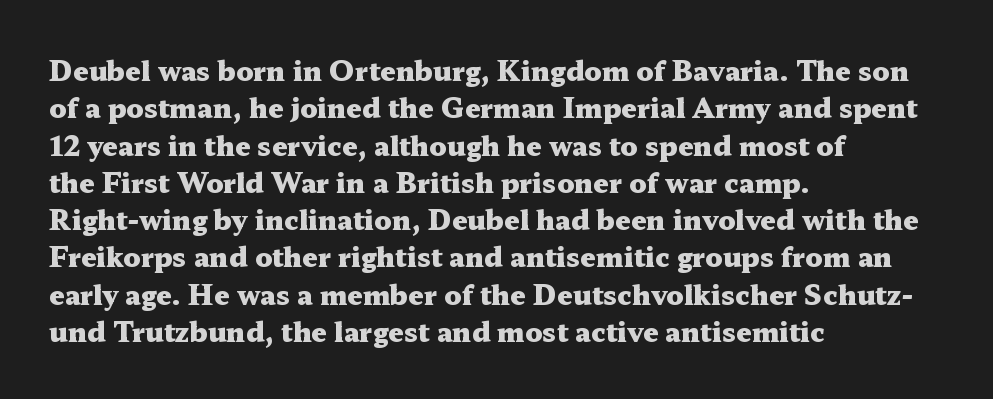
The image shows 27 px bold type, upright; set left-aligned, normal line spacing (1.38x), normal letter spacing, not underlined.
